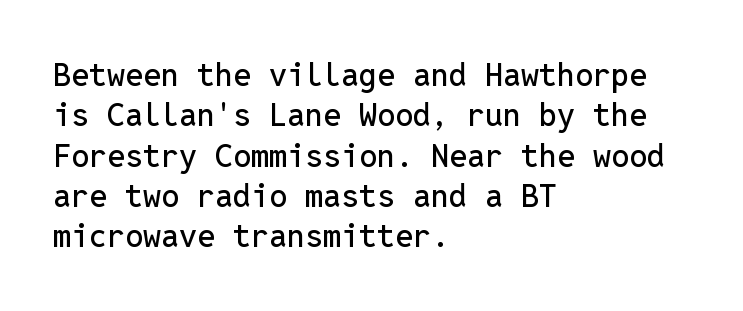
The image shows 32 px sans-serif type, upright, monospaced; set left-aligned, normal line spacing (1.26x), normal letter spacing, not underlined; low stroke contrast and a medium x-height.
